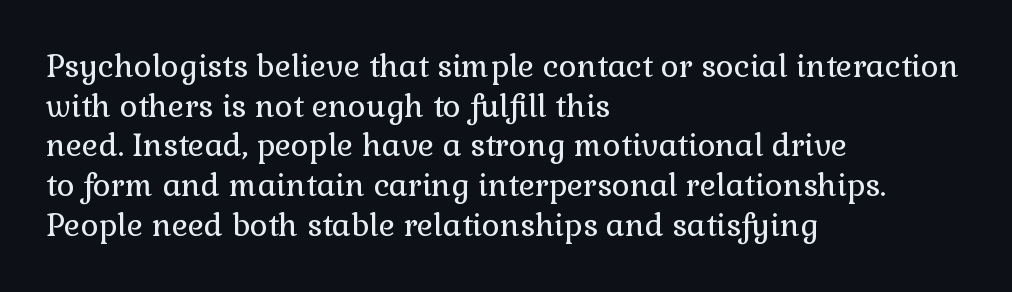
A bare baseline throughout the passage. Leading: standard. Each stroke keeps to a modest, everyday thickness or less. Varying glyph widths throughout — classic text-font behaviour.
